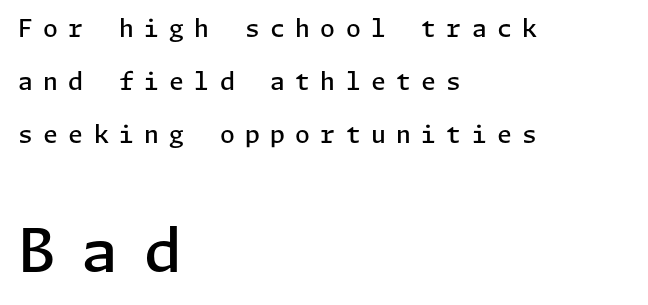
Q: Is the text bold? A: Semi-bold.
Q: Is the text italic (slanted)? A: No, it is upright.
Q: Is the typeface a serif or a sans-serif typeface? A: Sans-serif.
Q: Is the text underlined? A: No.
Q: How is the paragraph aligned? A: Left-aligned.
Q: Is the spacing between letters normal or unusually wide? A: Unusually wide.
Q: Is the spacing between lines tight, normal or loose? A: Loose.
Q: Which block of text is set in a larger size, the first (top) or the second (bottom)? A: The second (bottom) one.
Q: Width (condensed, normal, or wide)? A: Normal.
Q: Stroke contrast? A: Low.
Q: x-height? A: Medium.
